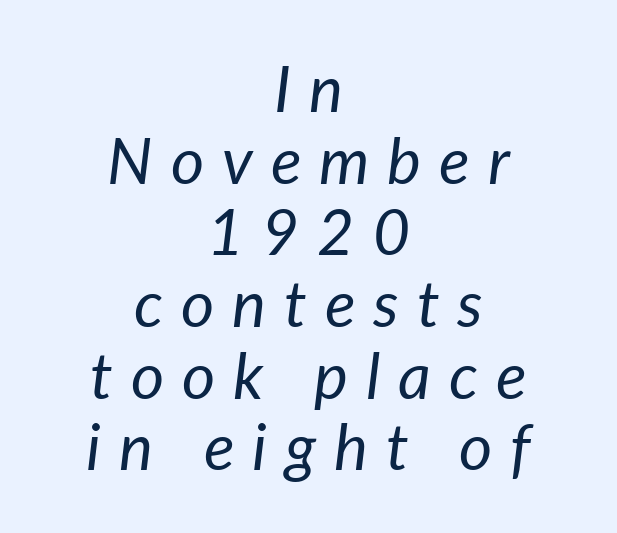
Q: Is the text bold? A: No.
Q: Is the text italic (slanted)? A: Yes, it leans right by about 7 degrees.
Q: Is the text underlined? A: No.
Q: How is the paragraph aligned? A: Centered.
Q: Is the spacing between letters normal or unusually wide? A: Unusually wide.
Q: Is the spacing between lines tight, normal or loose? A: Tight.
Q: Width (condensed, normal, or wide)? A: Normal.
Q: Stroke contrast? A: Low.
Q: x-height? A: Medium.
Q: Monospaced? A: No.
